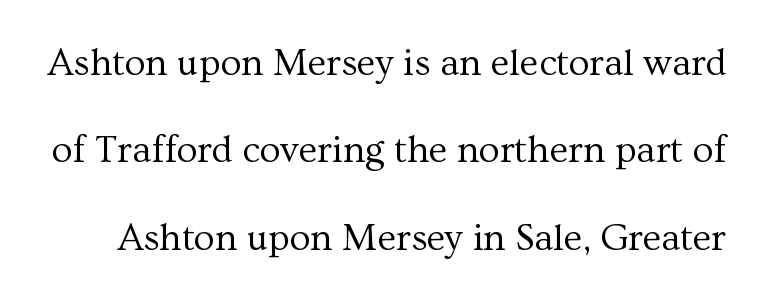
Every character sits straight up, as roman type does. A clean baseline with only descenders dipping below it. Heaviness? Minimal to ordinary, like unemphasized prose. Check where the strokes stop: tiny serifs finish them off.
